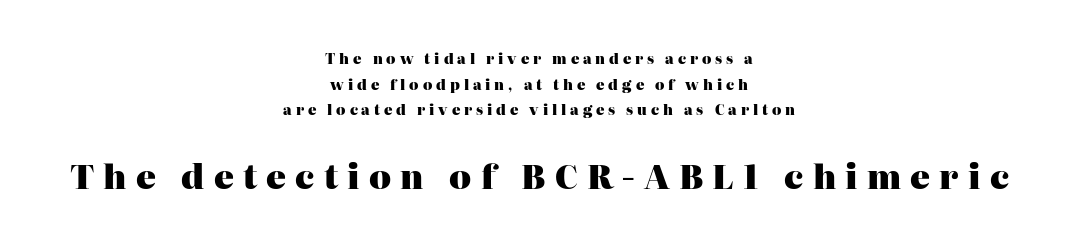
The image shows 33 px heavy serif type, upright; set centered, line spacing 1.83x, unusually wide letter spacing (+0.28 em), not underlined; the second (bottom) block is 2.36x larger; high stroke contrast and a medium x-height.
